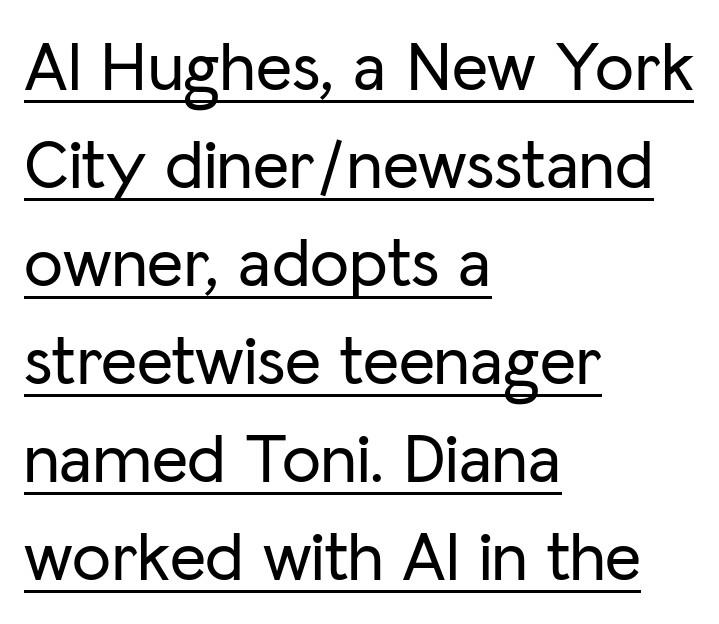
The rendering uses natural spacing where letterforms have individual widths. Posture: straight, roman, zero tilt. Students, observe: this is what conventionally led text looks like. Letter spacing: default. Line starts are locked; line ends wander. Each letter's strokes conclude bluntly, with no projecting serifs.
